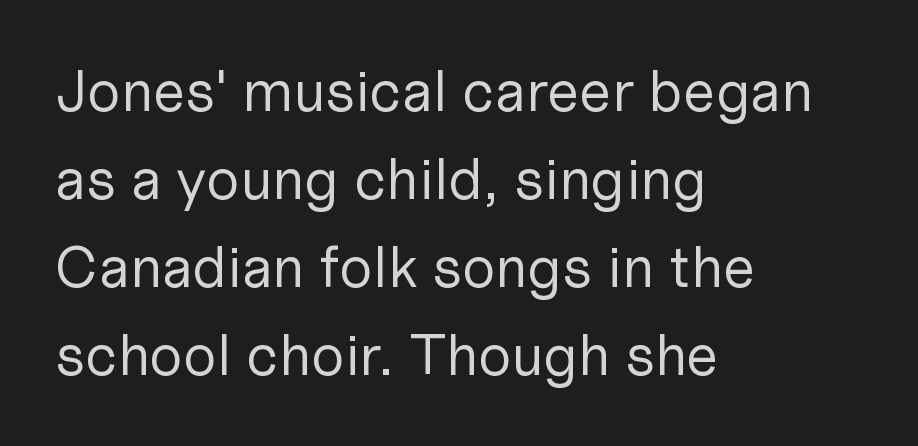
The image shows 58 px regular-weight sans-serif type, upright; set left-aligned, normal line spacing (1.52x), normal letter spacing, not underlined; low stroke contrast and a medium x-height.
